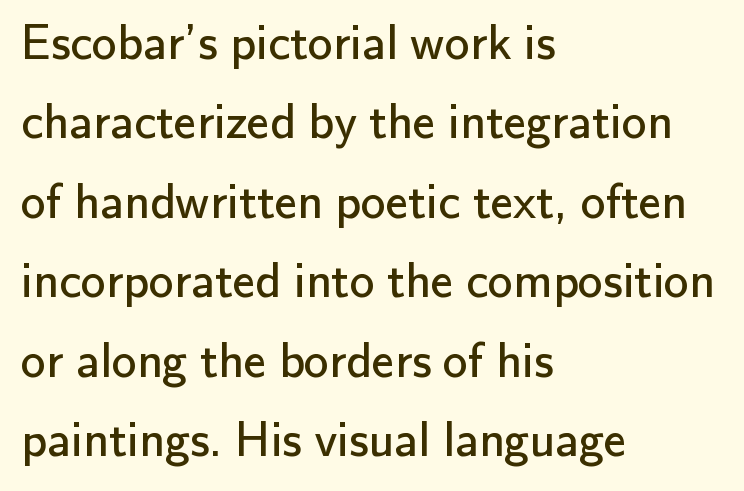
Q: Is the text bold? A: No.
Q: Is the text italic (slanted)? A: No, it is upright.
Q: Is the typeface a serif or a sans-serif typeface? A: Sans-serif.
Q: Is the text underlined? A: No.
Q: How is the paragraph aligned? A: Left-aligned.
Q: Is the spacing between letters normal or unusually wide? A: Normal.
Q: Is the spacing between lines tight, normal or loose? A: Normal.
Q: Width (condensed, normal, or wide)? A: Normal.
Q: Stroke contrast? A: Low.
Q: x-height? A: Small.
Q: Monospaced? A: No.
